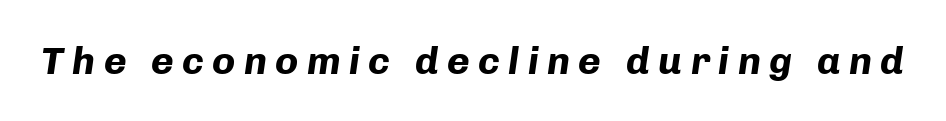
Q: Is the text bold? A: Yes.
Q: Is the text italic (slanted)? A: Yes, it leans right by about 8 degrees.
Q: Is the text underlined? A: No.
Q: Is the spacing between letters normal or unusually wide? A: Unusually wide.
Q: Width (condensed, normal, or wide)? A: Normal.
Q: Stroke contrast? A: Low.
Q: x-height? A: Medium.
Q: Monospaced? A: No.
